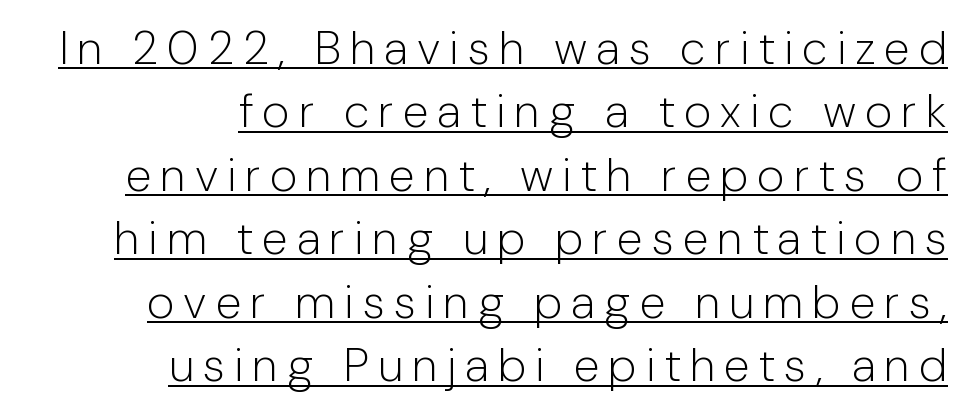
The image shows 47 px light sans-serif type, upright; set right-aligned, normal line spacing (1.35x), underlined; low stroke contrast and a medium x-height.
